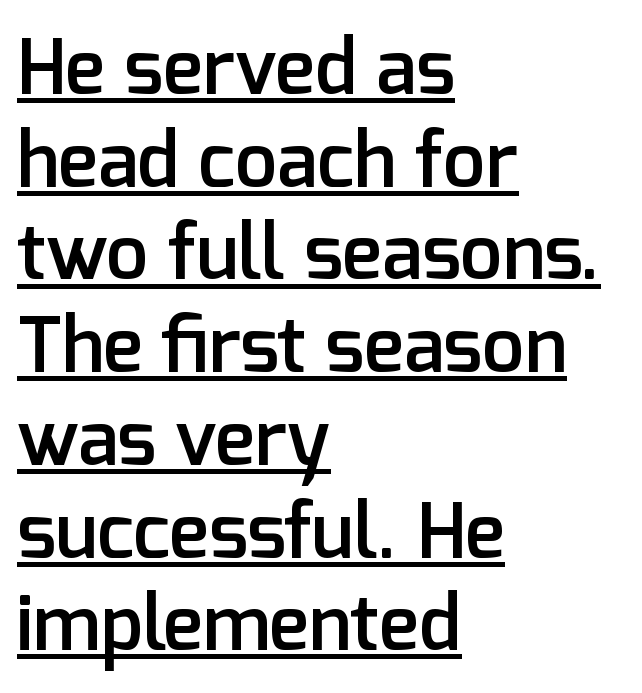
Q: Is the text bold? A: Semi-bold.
Q: Is the text italic (slanted)? A: No, it is upright.
Q: Is the typeface a serif or a sans-serif typeface? A: Sans-serif.
Q: Is the text underlined? A: Yes.
Q: How is the paragraph aligned? A: Left-aligned.
Q: Is the spacing between letters normal or unusually wide? A: Normal.
Q: Width (condensed, normal, or wide)? A: Normal.
Q: Stroke contrast? A: Low.
Q: x-height? A: Medium.
Q: Monospaced? A: No.
